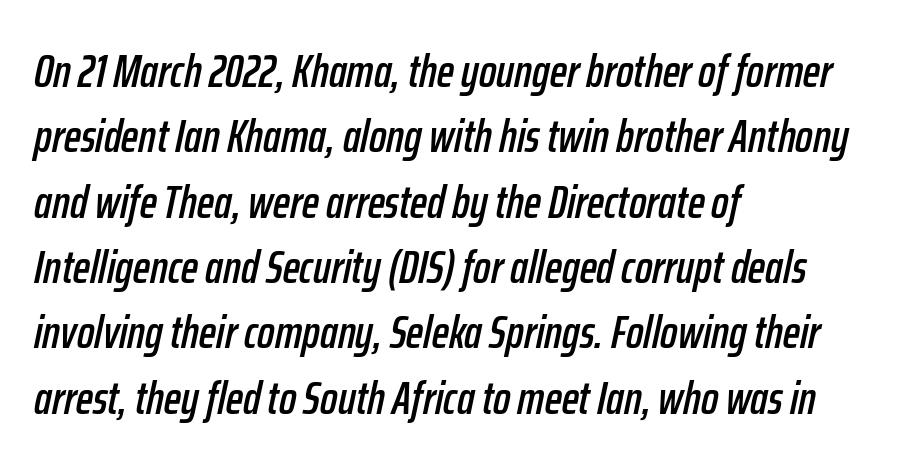
The image shows 46 px condensed type, italic (leaning right); set left-aligned, normal line spacing (1.42x), normal letter spacing, not underlined; low stroke contrast and a medium x-height.
